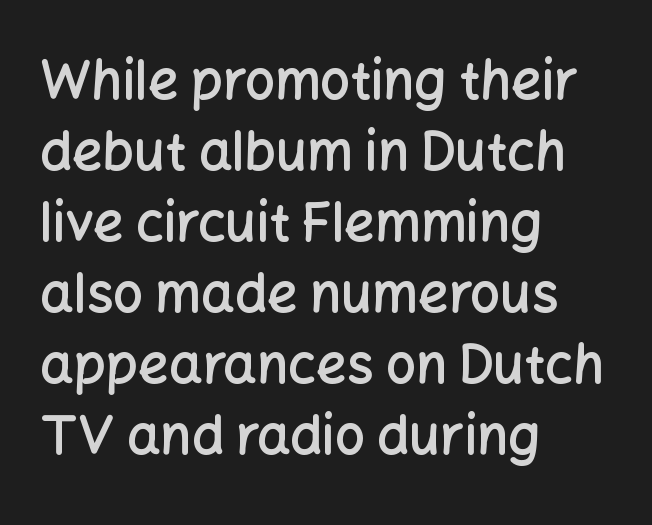
{"serif": "no", "italic": "no", "bold": "semi", "weight": "semibold", "width": "normal", "stroke_contrast": "low", "x_height": "medium", "monospaced": "no", "underline": "no", "align": "left", "line_spacing": "normal", "line_spacing_ratio": 1.34, "letter_spacing": "normal", "letter_spacing_em": 0.0, "glyph_px": 53}
